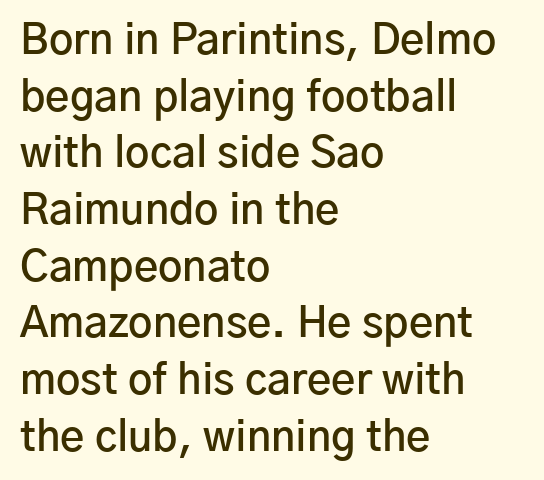
Font category for this specimen: sans-serif. Is the block centered? No — it sits flush against the left margin. Rendered with straight, roman letterforms. Each glyph is drawn with semibold strokes, heavier than normal yet not fully bold.
